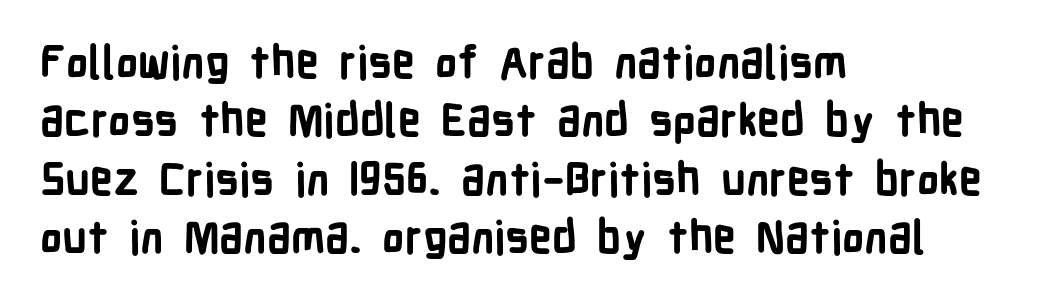
Q: Is the text bold? A: Yes.
Q: Is the text italic (slanted)? A: No, it is upright.
Q: Is the typeface a serif or a sans-serif typeface? A: Sans-serif.
Q: Is the text underlined? A: No.
Q: How is the paragraph aligned? A: Left-aligned.
Q: Is the spacing between letters normal or unusually wide? A: Normal.
Q: Is the spacing between lines tight, normal or loose? A: Normal.
Q: Width (condensed, normal, or wide)? A: Condensed.
Q: Stroke contrast? A: Low.
Q: x-height? A: Medium.
Q: Monospaced? A: No.
